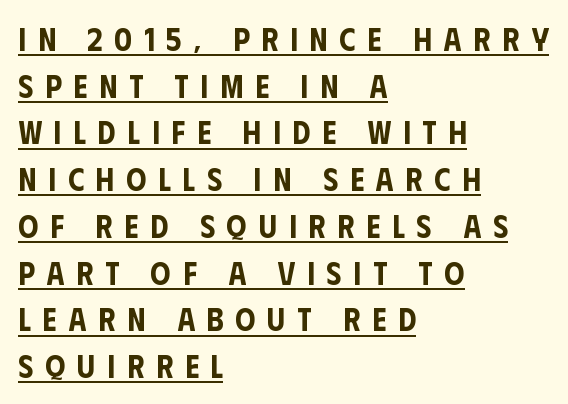
The rendering uses natural spacing where letterforms have individual widths. Each line starts at the same left margin while the right side varies. Every word sits above its own underline. The type family on display is of the sans-serif kind.
